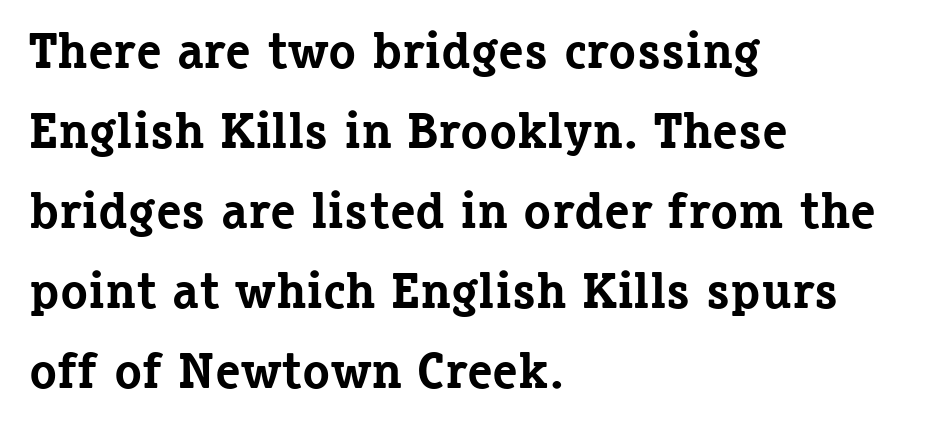
{"serif": "yes", "italic": "no", "bold": "yes", "weight": "bold", "width": "normal", "stroke_contrast": "low", "x_height": "medium", "monospaced": "no", "underline": "no", "align": "left", "line_spacing": "normal", "line_spacing_ratio": 1.57, "letter_spacing": "normal", "letter_spacing_em": 0.0, "glyph_px": 51}
